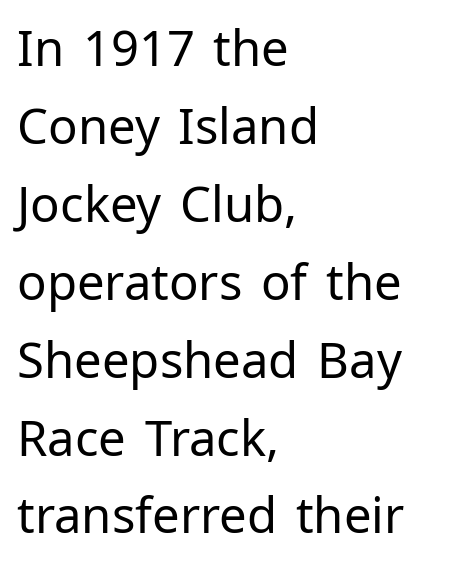
Think standard paragraph weight, or any step lighter than that. The space directly below the letters is spotless. Spacing verdict: proportional, widths tailored to each character. If you drew a line through each stem, it would be perfectly vertical.
